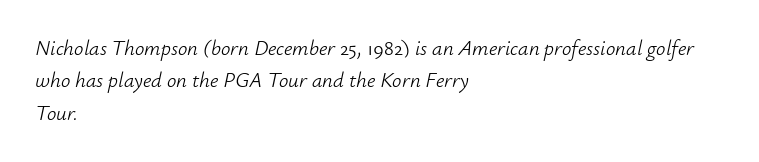
The strokes are not fattened; the text isn't bold. Only glyphs here, with clear space below each row. The passage shown leans; its letterforms are oblique. The lines in this sample share a left origin and differ only in where they stop. A typesetter would call this zero additional tracking.
